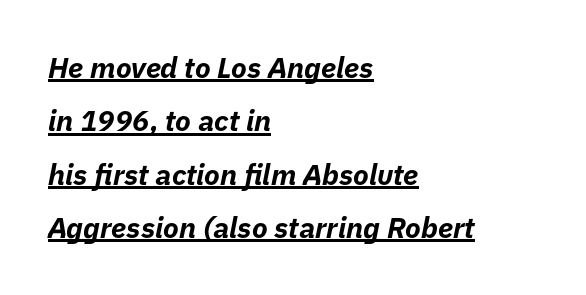
{"italic": "yes", "lean": "right", "slant_degrees": 11, "bold": "yes", "weight": "bold", "width": "normal", "stroke_contrast": "low", "x_height": "medium", "monospaced": "no", "underline": "yes", "align": "left", "line_spacing_ratio": 1.84, "letter_spacing": "normal", "letter_spacing_em": 0.0, "glyph_px": 29}
